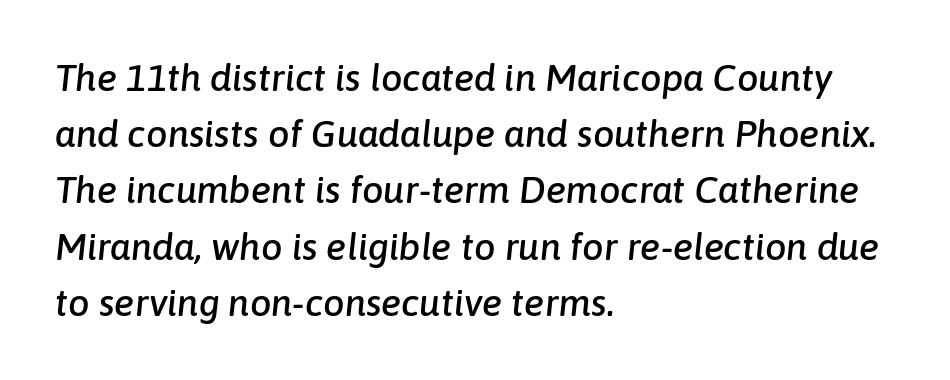
{"italic": "yes", "lean": "right", "slant_degrees": 6, "width": "normal", "stroke_contrast": "low", "x_height": "medium", "monospaced": "no", "underline": "no", "align": "left", "line_spacing": "normal", "line_spacing_ratio": 1.48, "letter_spacing": "normal", "letter_spacing_em": 0.0, "glyph_px": 38}
